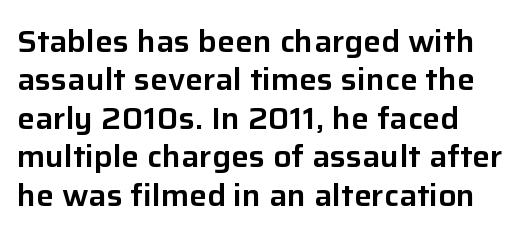
Q: Is the text italic (slanted)? A: No, it is upright.
Q: Is the typeface a serif or a sans-serif typeface? A: Sans-serif.
Q: Is the text underlined? A: No.
Q: Is the spacing between letters normal or unusually wide? A: Normal.
Q: Is the spacing between lines tight, normal or loose? A: Normal.
Q: Width (condensed, normal, or wide)? A: Normal.
Q: Stroke contrast? A: Low.
Q: x-height? A: Medium.
Q: Monospaced? A: No.
